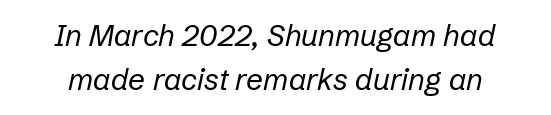
The image shows 30 px regular-weight type, italic (leaning right); set normal line spacing (1.48x), normal letter spacing, not underlined; low stroke contrast and a medium x-height.
